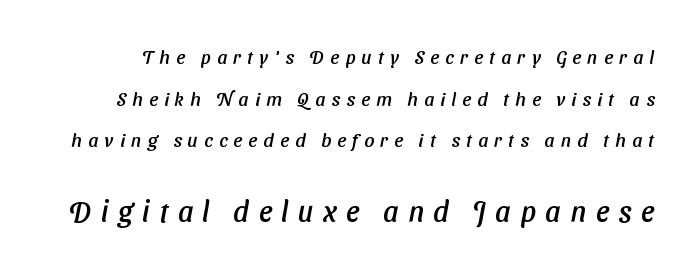
{"serif": "no", "width": "normal", "stroke_contrast": "low", "x_height": "medium", "monospaced": "no", "underline": "no", "line_spacing": "loose", "line_spacing_ratio": 2.19, "letter_spacing": "wide", "letter_spacing_em": 0.33, "larger_block": "second", "size_ratio": 1.53, "glyph_px": 29}
